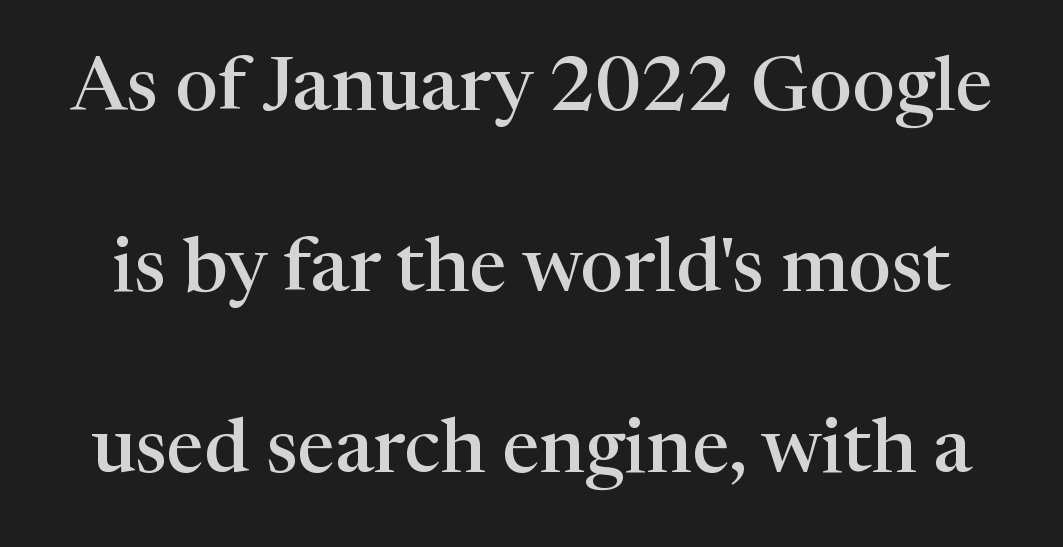
The image shows 76 px semibold serif type, upright; set loose line spacing (2.38x), normal letter spacing, not underlined; high stroke contrast and a medium x-height.
